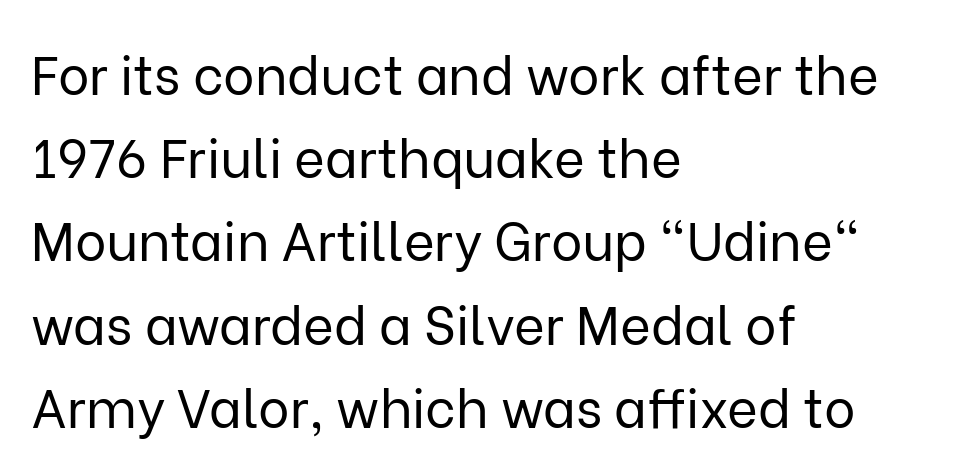
Q: Is the text bold? A: No.
Q: Is the text italic (slanted)? A: No, it is upright.
Q: Is the typeface a serif or a sans-serif typeface? A: Sans-serif.
Q: Is the text underlined? A: No.
Q: How is the paragraph aligned? A: Left-aligned.
Q: Is the spacing between letters normal or unusually wide? A: Normal.
Q: Is the spacing between lines tight, normal or loose? A: Normal.
Q: Width (condensed, normal, or wide)? A: Normal.
Q: Stroke contrast? A: Low.
Q: x-height? A: Medium.
Q: Monospaced? A: No.
